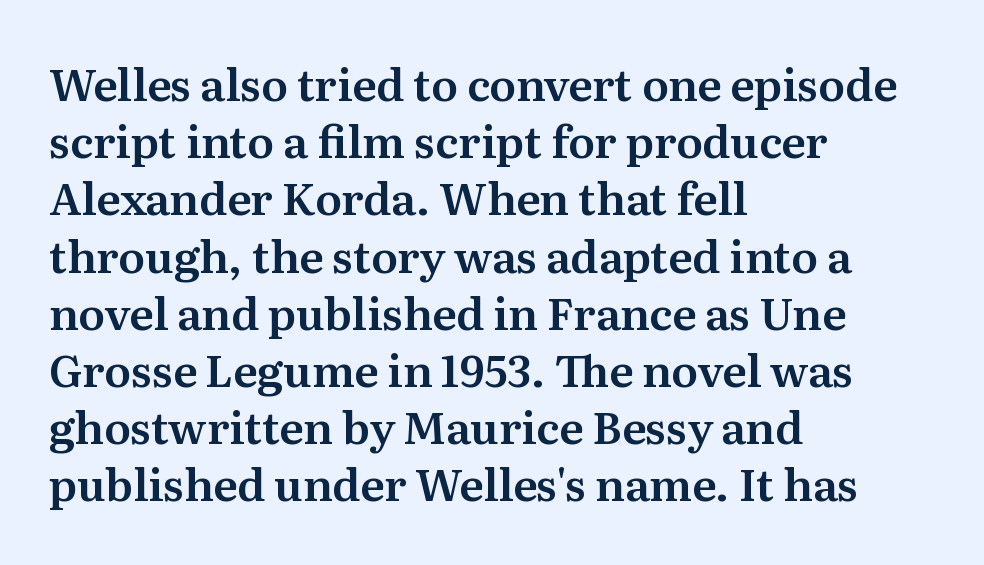
Rule under the text: the space is simply empty. Upright lettering throughout. The rendering uses natural spacing where letterforms have individual widths. This sample is left-justified, so line endings fall wherever the words run out. These lines keep a tight, regular rhythm from letter to letter. The type family on display is of the serif kind.
